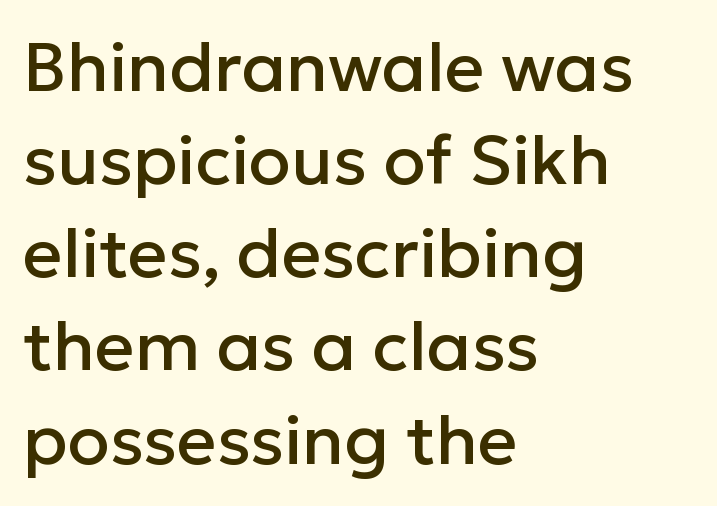
Q: Is the text italic (slanted)? A: No, it is upright.
Q: Is the typeface a serif or a sans-serif typeface? A: Sans-serif.
Q: Is the text underlined? A: No.
Q: How is the paragraph aligned? A: Left-aligned.
Q: Is the spacing between letters normal or unusually wide? A: Normal.
Q: Is the spacing between lines tight, normal or loose? A: Normal.
Q: Width (condensed, normal, or wide)? A: Normal.
Q: Stroke contrast? A: Low.
Q: x-height? A: Medium.
Q: Monospaced? A: No.
